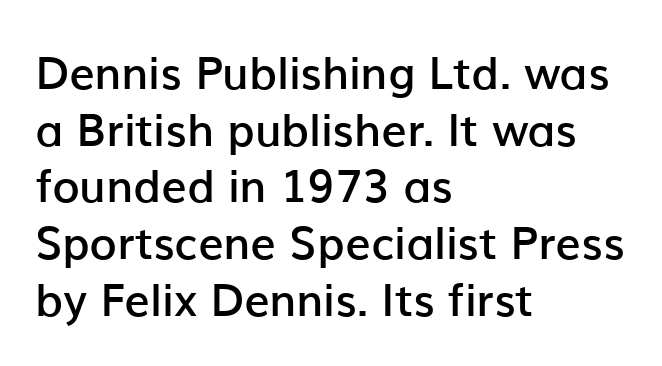
Q: Is the text bold? A: Semi-bold.
Q: Is the text italic (slanted)? A: No, it is upright.
Q: Is the typeface a serif or a sans-serif typeface? A: Sans-serif.
Q: Is the text underlined? A: No.
Q: How is the paragraph aligned? A: Left-aligned.
Q: Is the spacing between letters normal or unusually wide? A: Normal.
Q: Is the spacing between lines tight, normal or loose? A: Normal.
Q: Width (condensed, normal, or wide)? A: Normal.
Q: Stroke contrast? A: Low.
Q: x-height? A: Medium.
Q: Monospaced? A: No.
